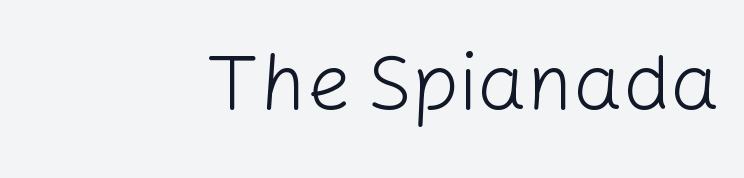
{"serif": "no", "italic": "no", "bold": "no", "weight": "light", "width": "normal", "stroke_contrast": "low", "x_height": "medium", "monospaced": "no", "underline": "no", "align": "right", "letter_spacing": "normal", "letter_spacing_em": 0.0, "glyph_px": 78}
